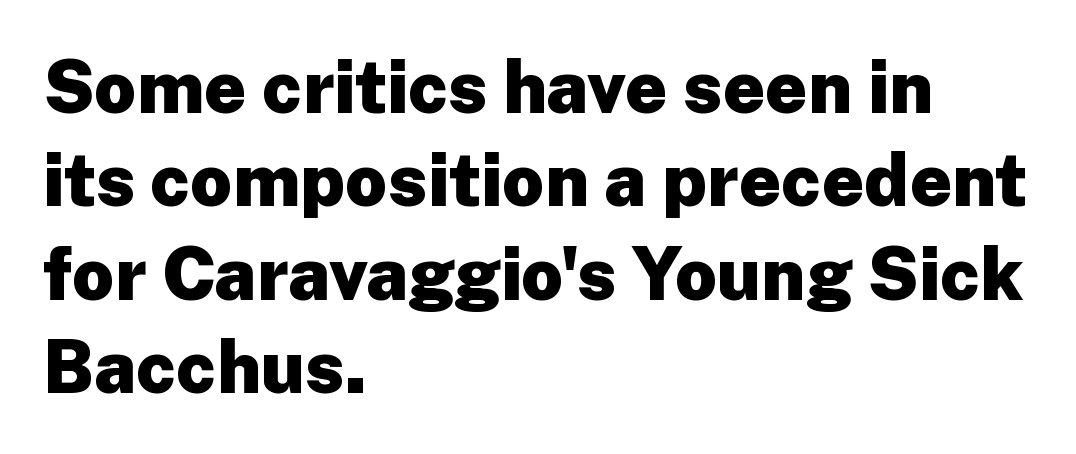
Q: Is the text bold? A: Yes.
Q: Is the text italic (slanted)? A: No, it is upright.
Q: Is the typeface a serif or a sans-serif typeface? A: Sans-serif.
Q: Is the text underlined? A: No.
Q: How is the paragraph aligned? A: Left-aligned.
Q: Is the spacing between letters normal or unusually wide? A: Normal.
Q: Is the spacing between lines tight, normal or loose? A: Normal.
Q: Width (condensed, normal, or wide)? A: Normal.
Q: Stroke contrast? A: Low.
Q: x-height? A: Medium.
Q: Monospaced? A: No.
